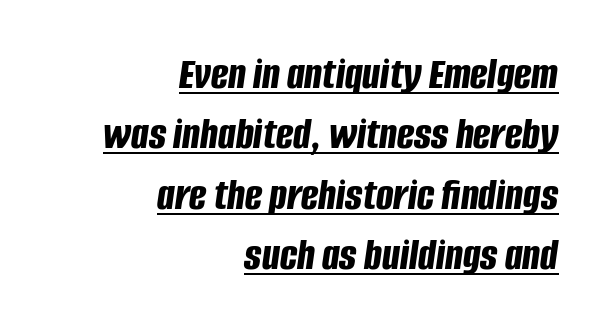
{"italic": "yes", "lean": "right", "slant_degrees": 8, "bold": "yes", "weight": "bold", "width": "condensed", "stroke_contrast": "low", "x_height": "large", "monospaced": "no", "underline": "yes", "align": "right", "line_spacing": "normal", "line_spacing_ratio": 1.31, "letter_spacing": "normal", "letter_spacing_em": 0.0, "glyph_px": 46}
